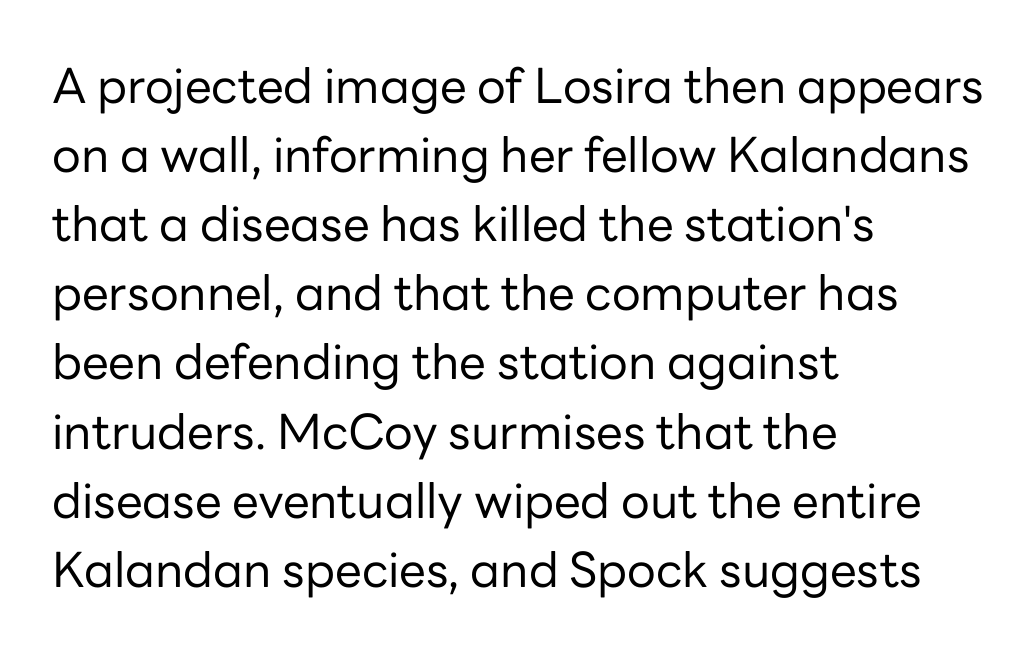
You could not count columns in this text — the font is proportionally spaced. The axis of the letterforms is exactly vertical. Observe the absence of serifs on each vertical stroke in this sample. The area under the type is left untouched. Is the block centered? No — it sits flush against the left margin. Observe the ordinary spacing: letters are neighbours, not strangers.
